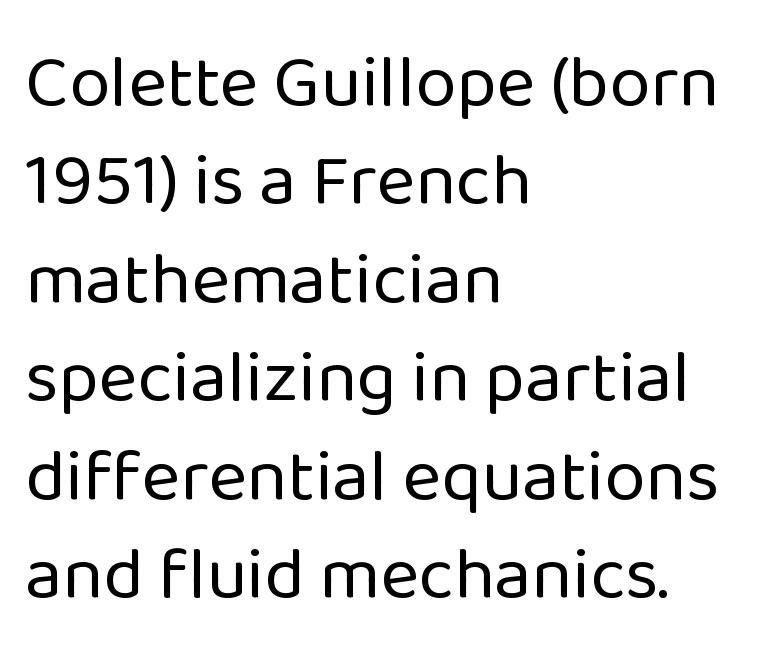
Q: Is the text bold? A: No.
Q: Is the text italic (slanted)? A: No, it is upright.
Q: Is the typeface a serif or a sans-serif typeface? A: Sans-serif.
Q: Is the text underlined? A: No.
Q: How is the paragraph aligned? A: Left-aligned.
Q: Is the spacing between letters normal or unusually wide? A: Normal.
Q: Is the spacing between lines tight, normal or loose? A: Normal.
Q: Width (condensed, normal, or wide)? A: Normal.
Q: Stroke contrast? A: Low.
Q: x-height? A: Medium.
Q: Monospaced? A: No.
